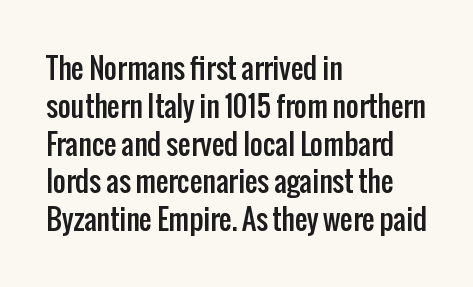
The image shows 28 px condensed sans-serif type, upright; set left-aligned, normal line spacing (1.35x), normal letter spacing, not underlined; low stroke contrast and a medium x-height.
